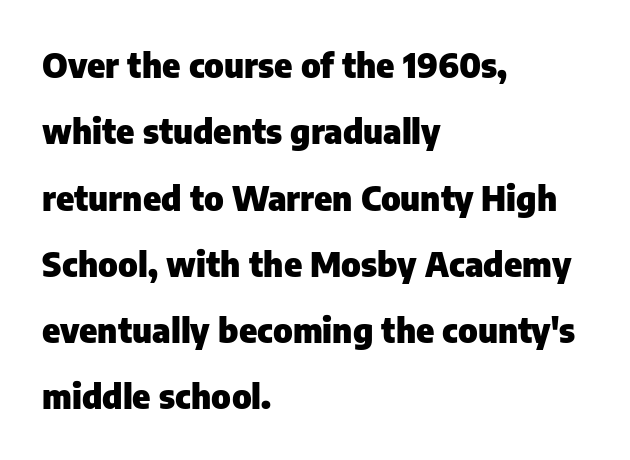
You could not count columns in this text — the font is proportionally spaced. The setting favours the left margin, as ordinary paragraphs usually do. The letters sit at their default tracking, neither squeezed nor spread. Unmarked baselines from the first word to the last. Loosely led — the rows are spread out.
